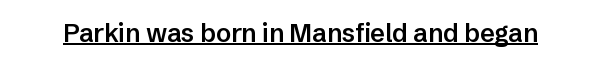
Q: Is the text bold? A: Semi-bold.
Q: Is the text italic (slanted)? A: No, it is upright.
Q: Is the text underlined? A: Yes.
Q: Is the spacing between letters normal or unusually wide? A: Normal.
